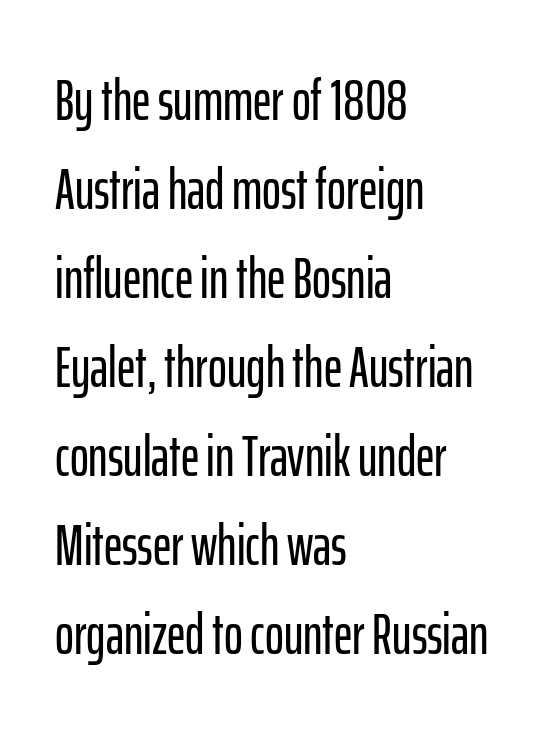
The image shows 57 px condensed sans-serif type, upright; set left-aligned, normal line spacing (1.56x), normal letter spacing, not underlined; low stroke contrast and a medium x-height.
